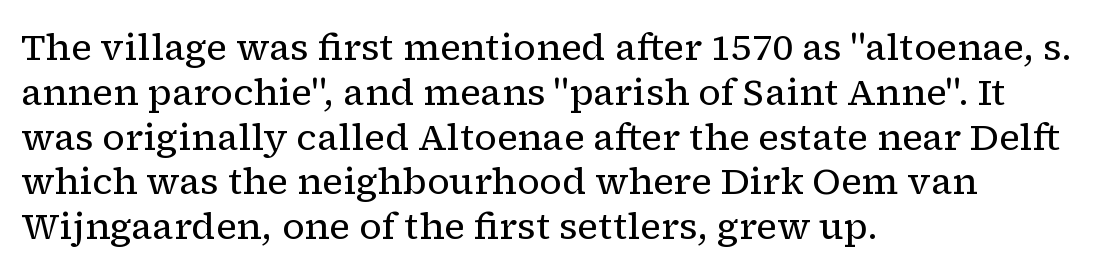
The passage is arranged the way most books set body copy — flush left. The typeface chosen for these lines features serifs. No letter is thick-stroked: the sample isn't bold. Observe the ordinary spacing: letters are neighbours, not strangers. Character widths vary here, with narrow letters taking less room than wide ones.
